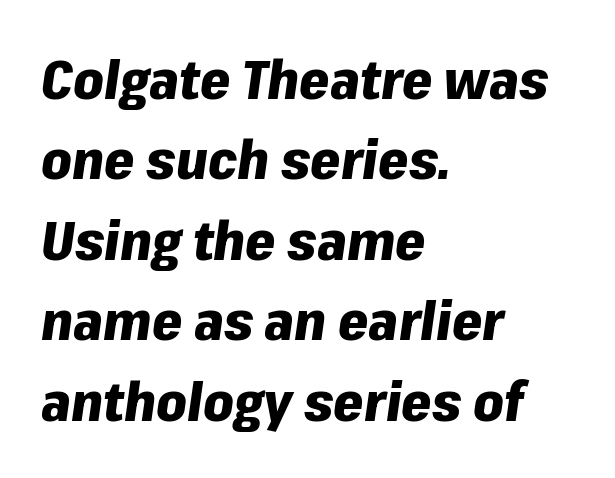
{"italic": "yes", "lean": "right", "slant_degrees": 8, "bold": "yes", "weight": "heavy", "width": "normal", "stroke_contrast": "low", "x_height": "medium", "monospaced": "no", "underline": "no", "align": "left", "line_spacing": "normal", "line_spacing_ratio": 1.49, "letter_spacing": "normal", "letter_spacing_em": 0.0, "glyph_px": 54}
